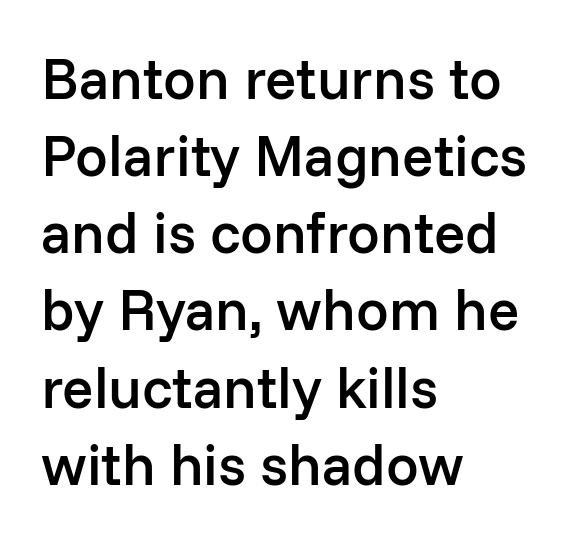
The strip under each line holds only bare page. The font family rendered here belongs to the sans-serif group. Posture: upright roman. Each letter keeps its own natural width here, so spacing adapts to shape. Stems and bowls a touch heavier than normal — semibold. A typesetter would call this leading conventional body-copy spacing.
